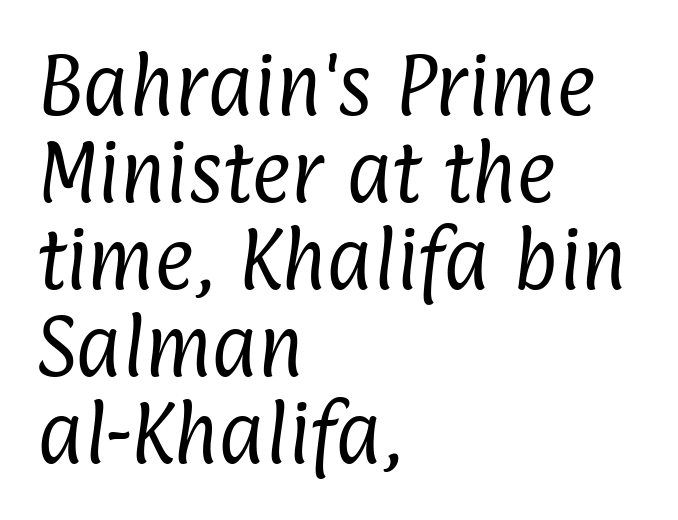
{"serif": "no", "bold": "no", "weight": "regular", "width": "condensed", "stroke_contrast": "low", "x_height": "medium", "monospaced": "no", "underline": "no", "align": "left", "line_spacing": "normal", "line_spacing_ratio": 1.28, "letter_spacing": "normal", "letter_spacing_em": 0.0, "glyph_px": 68}
